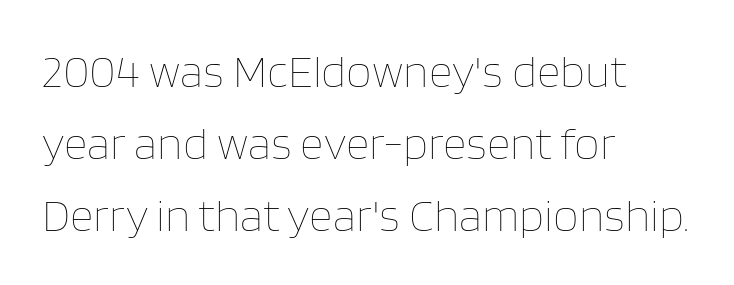
The image shows 46 px thin type, upright; set left-aligned, normal line spacing (1.56x), normal letter spacing, not underlined; low stroke contrast and a large x-height.
